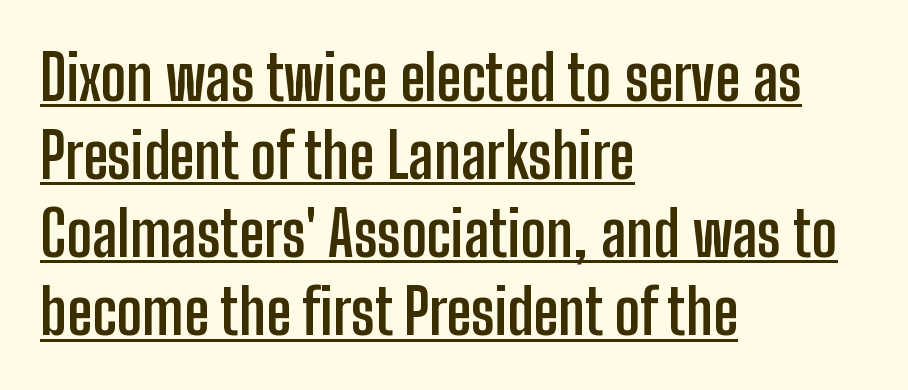
{"serif": "no", "italic": "no", "bold": "yes", "weight": "semibold", "width": "condensed", "stroke_contrast": "low", "x_height": "medium", "monospaced": "no", "underline": "yes", "align": "left", "line_spacing": "normal", "line_spacing_ratio": 1.26, "letter_spacing": "normal", "letter_spacing_em": 0.0, "glyph_px": 62}
